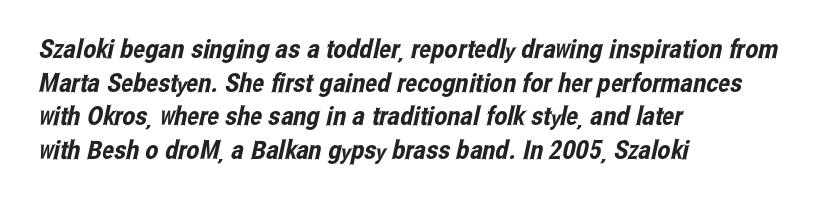
Nobody touched the tracking dial on this one. Leading: standard. Is the block centered? No — it sits flush against the left margin. Unmarked baselines from the first word to the last.
